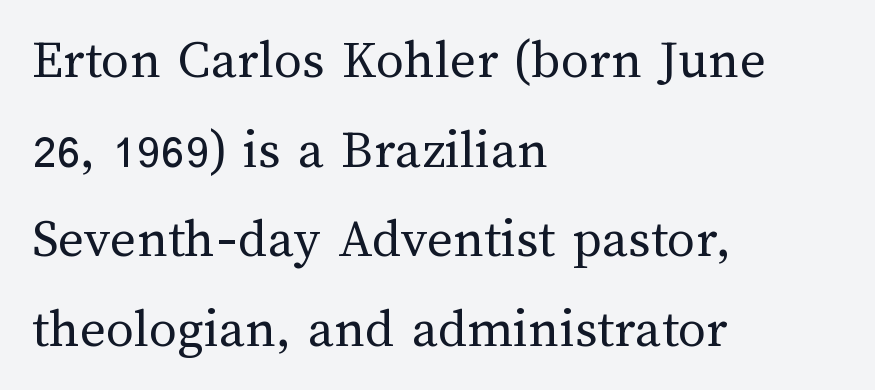
The image shows 56 px regular-weight type, upright; set left-aligned, normal line spacing (1.6x), normal letter spacing, not underlined; medium stroke contrast and a medium x-height.
